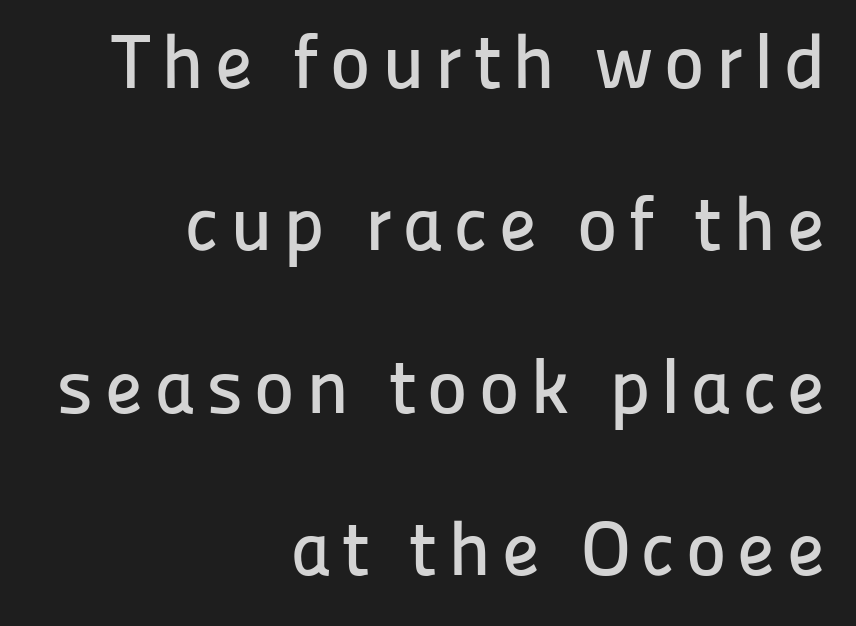
The image shows 77 px sans-serif type, upright; set right-aligned, loose line spacing (2.11x), not underlined; low stroke contrast and a medium x-height.
